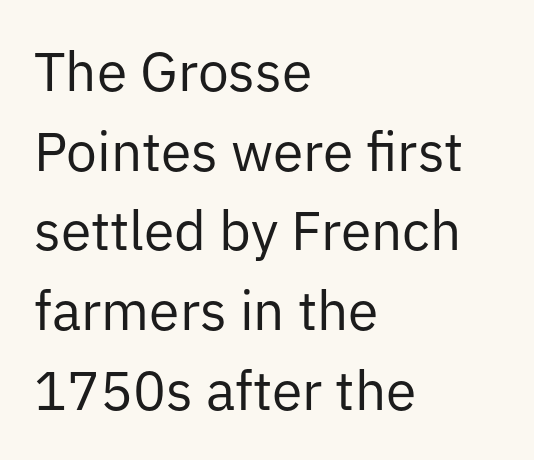
Q: Is the text bold? A: No.
Q: Is the text italic (slanted)? A: No, it is upright.
Q: Is the typeface a serif or a sans-serif typeface? A: Sans-serif.
Q: Is the text underlined? A: No.
Q: How is the paragraph aligned? A: Left-aligned.
Q: Is the spacing between letters normal or unusually wide? A: Normal.
Q: Is the spacing between lines tight, normal or loose? A: Normal.
Q: Width (condensed, normal, or wide)? A: Normal.
Q: Stroke contrast? A: Low.
Q: x-height? A: Medium.
Q: Monospaced? A: No.
